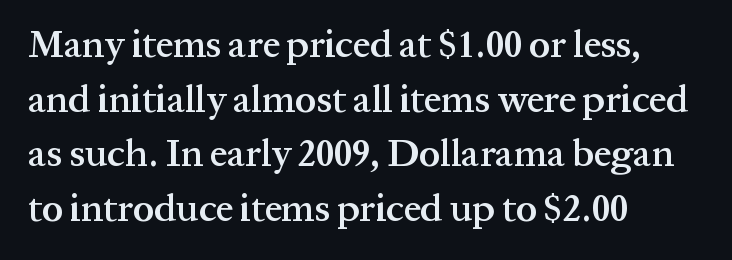
{"serif": "yes", "italic": "no", "bold": "semi", "weight": "semibold", "width": "normal", "stroke_contrast": "medium", "x_height": "medium", "monospaced": "no", "underline": "no", "align": "left", "line_spacing": "normal", "line_spacing_ratio": 1.44, "letter_spacing": "normal", "letter_spacing_em": 0.0, "glyph_px": 38}
